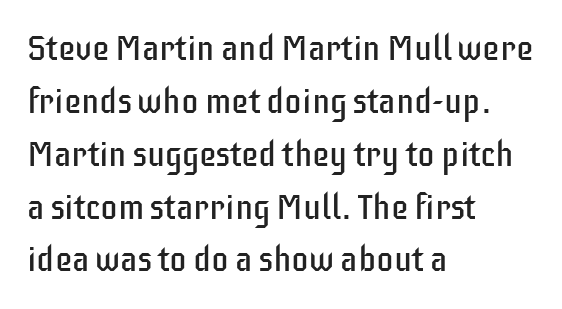
Q: Is the text bold? A: No.
Q: Is the text italic (slanted)? A: No, it is upright.
Q: Is the typeface a serif or a sans-serif typeface? A: Sans-serif.
Q: Is the text underlined? A: No.
Q: How is the paragraph aligned? A: Left-aligned.
Q: Is the spacing between letters normal or unusually wide? A: Normal.
Q: Is the spacing between lines tight, normal or loose? A: Normal.
Q: Width (condensed, normal, or wide)? A: Condensed.
Q: Stroke contrast? A: Low.
Q: x-height? A: Large.
Q: Monospaced? A: No.
